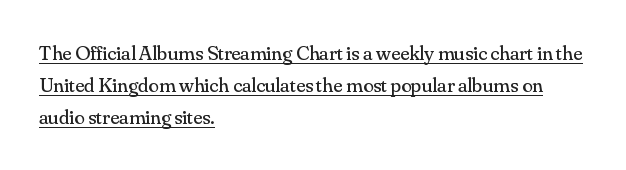
Inter-character spacing is left at the font's built-in metrics. Layout note: lines flush left. Students, observe: this is what conventionally led text looks like. You can tell it's not italic because the verticals are truly vertical.
